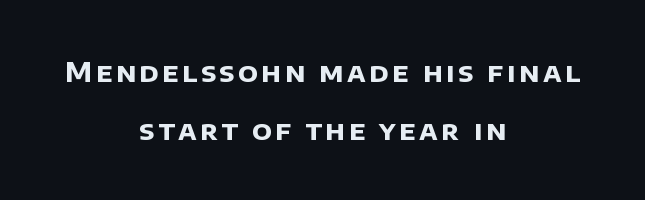
{"bold": "yes", "underline": "no", "align": "center", "line_spacing": "loose", "line_spacing_ratio": 2.13, "glyph_px": 27}
